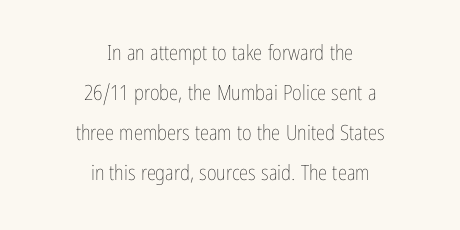
The image shows 21 px text type, upright; set centered, loose line spacing (1.9x), normal letter spacing, not underlined.
